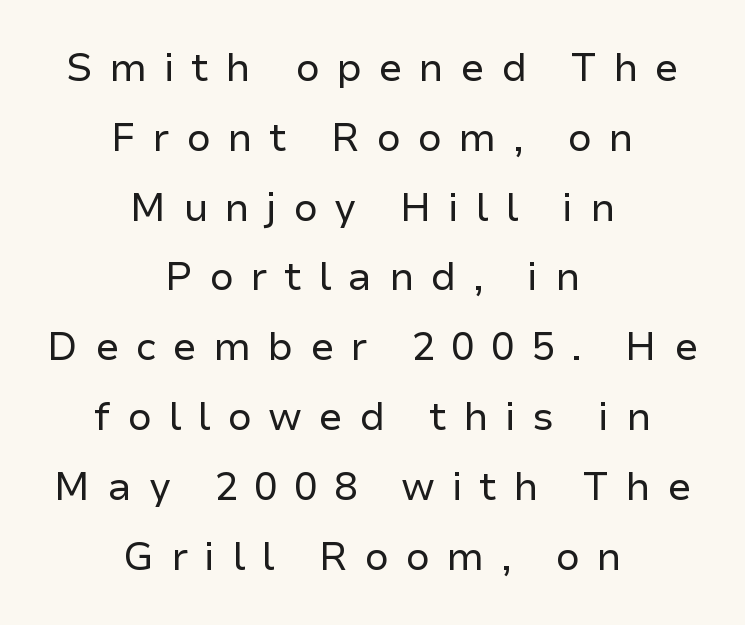
Q: Is the text bold? A: No.
Q: Is the text italic (slanted)? A: No, it is upright.
Q: Is the typeface a serif or a sans-serif typeface? A: Sans-serif.
Q: Is the text underlined? A: No.
Q: How is the paragraph aligned? A: Centered.
Q: Is the spacing between letters normal or unusually wide? A: Unusually wide.
Q: Width (condensed, normal, or wide)? A: Normal.
Q: Stroke contrast? A: Low.
Q: x-height? A: Medium.
Q: Monospaced? A: No.
